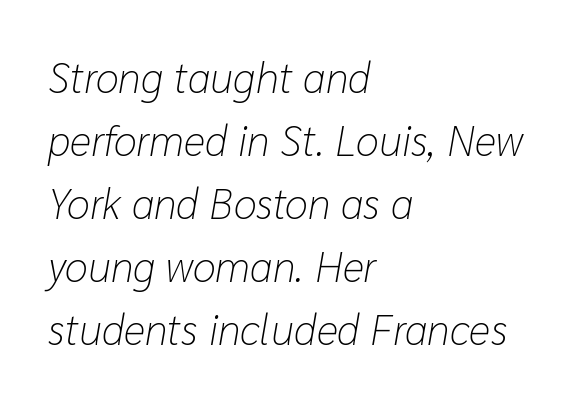
The image shows 42 px light type, italic (leaning right); set left-aligned, normal line spacing (1.5x), normal letter spacing, not underlined; low stroke contrast and a medium x-height.
